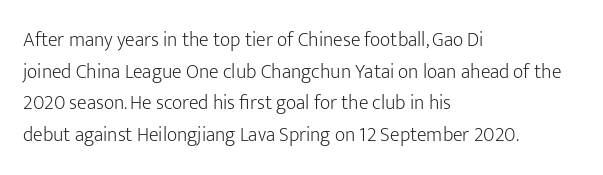
Q: Is the text bold? A: No.
Q: Is the text italic (slanted)? A: No, it is upright.
Q: Is the text underlined? A: No.
Q: How is the paragraph aligned? A: Left-aligned.
Q: Is the spacing between letters normal or unusually wide? A: Normal.
Q: Is the spacing between lines tight, normal or loose? A: Normal.
